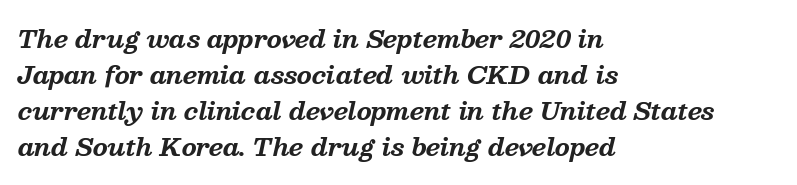
Q: Is the text bold? A: Yes.
Q: Is the text italic (slanted)? A: Yes, it leans right by about 13 degrees.
Q: Is the text underlined? A: No.
Q: How is the paragraph aligned? A: Left-aligned.
Q: Is the spacing between letters normal or unusually wide? A: Normal.
Q: Is the spacing between lines tight, normal or loose? A: Normal.
